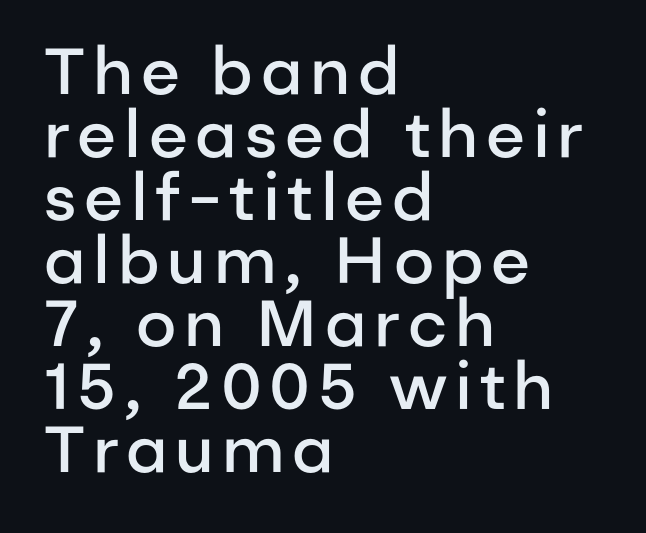
The image shows 65 px semibold sans-serif type, upright; set left-aligned, tight line spacing (0.97x), not underlined; low stroke contrast and a medium x-height.
